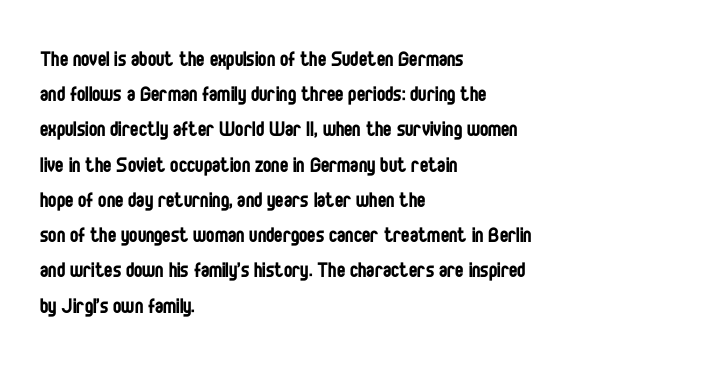
The image shows 25 px text type, upright; set left-aligned, normal line spacing (1.41x), normal letter spacing, not underlined.
